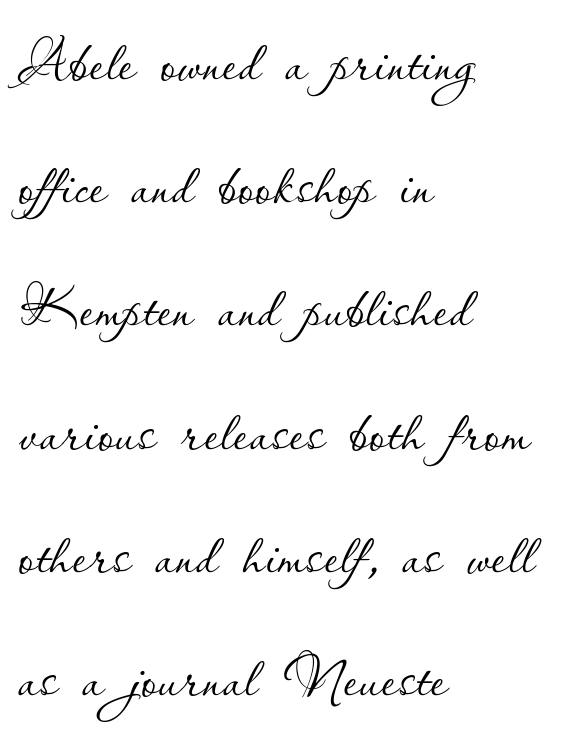
Think of a printed novel: that variable character pitch is what you see here. Each line starts at the same left margin while the right side varies. The vertical gap from one line to the next is medium.
